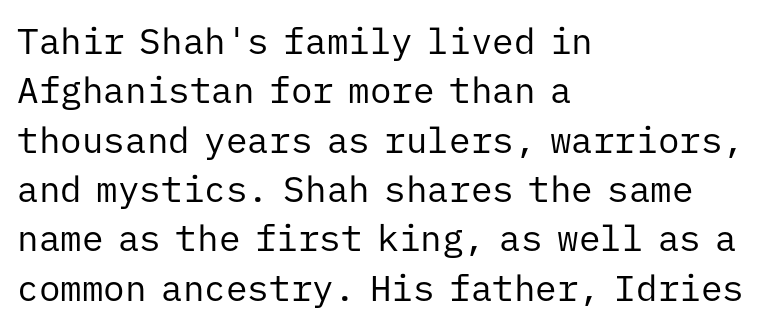
The image shows 36 px regular-weight sans-serif type, upright, monospaced; set left-aligned, normal line spacing (1.37x), normal letter spacing, not underlined; low stroke contrast and a medium x-height.
